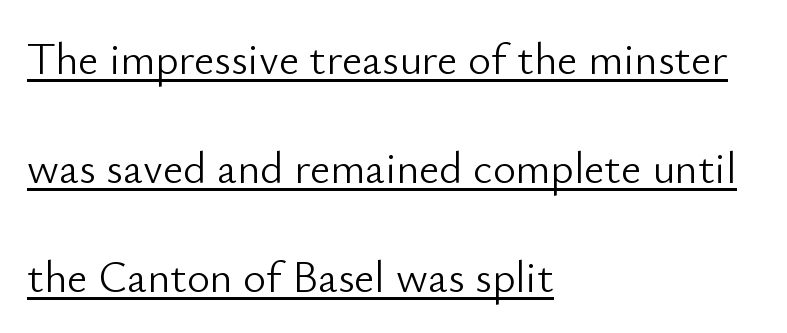
Q: Is the text bold? A: No.
Q: Is the text italic (slanted)? A: No, it is upright.
Q: Is the typeface a serif or a sans-serif typeface? A: Sans-serif.
Q: Is the text underlined? A: Yes.
Q: How is the paragraph aligned? A: Left-aligned.
Q: Is the spacing between letters normal or unusually wide? A: Normal.
Q: Is the spacing between lines tight, normal or loose? A: Loose.
Q: Width (condensed, normal, or wide)? A: Normal.
Q: Stroke contrast? A: Low.
Q: x-height? A: Small.
Q: Monospaced? A: No.
